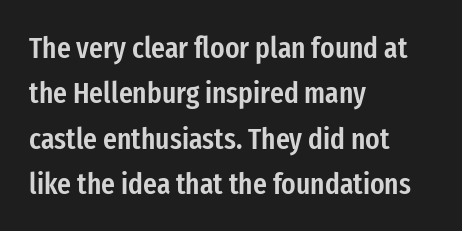
The ragged edge is on the right, which tells us the setting is flush left. Think of a printed novel: that variable character pitch is what you see here. Nothing sits at the stroke ends, so this counts as sans-serif. As a designer I'd log this as weight 600, semibold.
